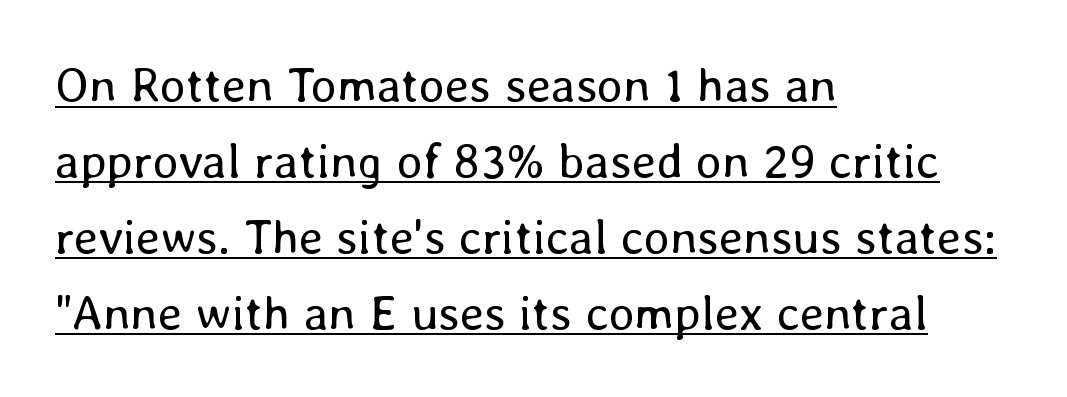
{"italic": "no", "bold": "no", "weight": "regular", "width": "normal", "stroke_contrast": "low", "x_height": "medium", "monospaced": "no", "underline": "yes", "align": "left", "line_spacing": "normal", "line_spacing_ratio": 1.55, "letter_spacing": "normal", "letter_spacing_em": 0.0, "glyph_px": 49}
